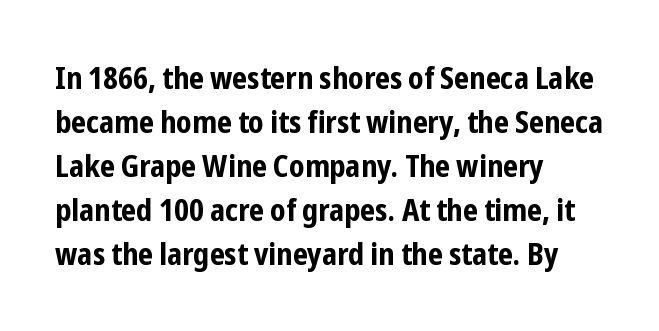
The image shows 31 px bold, condensed sans-serif type, upright; set left-aligned, normal line spacing (1.42x), normal letter spacing, not underlined; low stroke contrast and a medium x-height.
